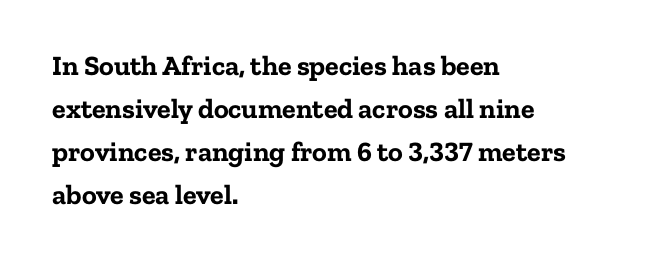
{"serif": "yes", "italic": "no", "bold": "yes", "weight": "bold", "width": "normal", "stroke_contrast": "low", "x_height": "medium", "monospaced": "no", "underline": "no", "align": "left", "line_spacing": "normal", "line_spacing_ratio": 1.54, "letter_spacing": "normal", "letter_spacing_em": 0.0, "glyph_px": 28}
